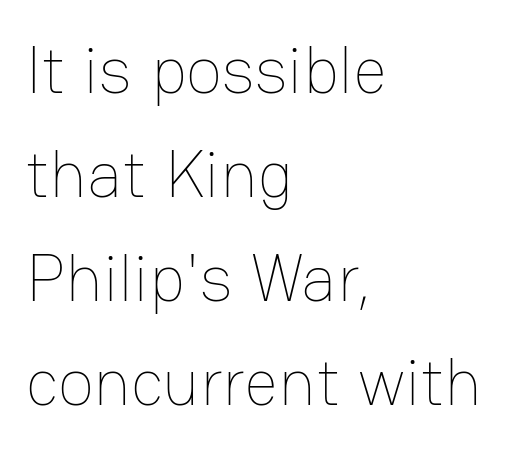
The image shows 67 px thin type, upright; set left-aligned, normal line spacing (1.55x), normal letter spacing, not underlined; low stroke contrast and a medium x-height.
